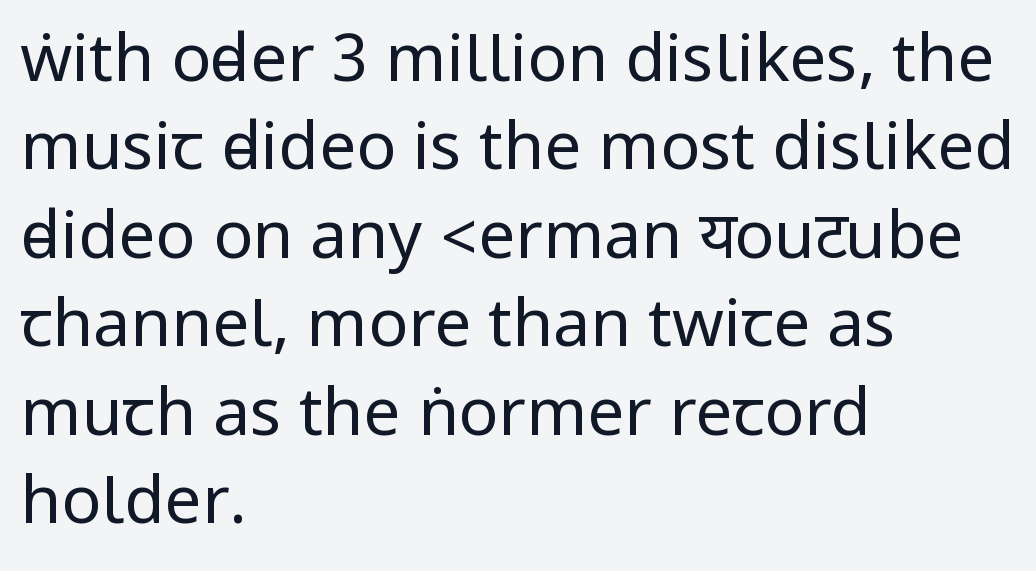
Honestly, the row spacing looks completely unremarkable. The font sits on the lighter half of the weight spectrum, regular included. Layout note: lines flush left. Grotesque or geometric, the face here clearly has no serifs.
